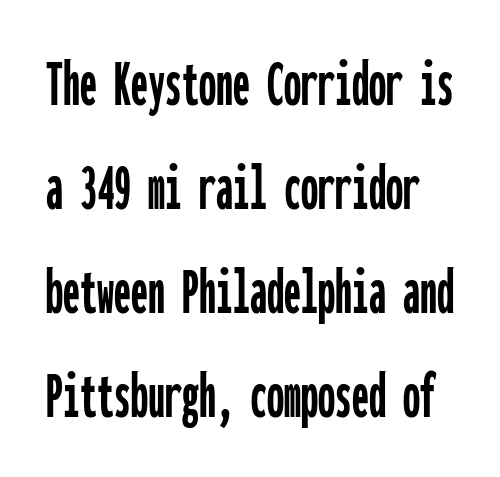
Quick note: interline space is typical. The horizontal fit of the characters is conventional and even. The area under the type is left untouched. These lines are rendered in a fixed-pitch font. Is there any slant? The stems are plumb. This rendering employs a face without finishing strokes, i.e., a sans-serif.
